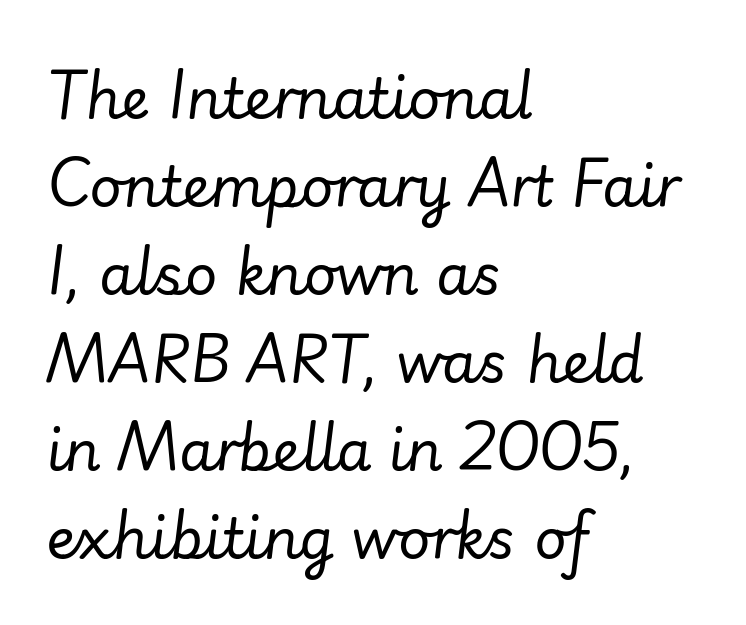
{"italic": "yes", "lean": "right", "slant_degrees": 7, "bold": "no", "weight": "regular", "width": "normal", "stroke_contrast": "low", "x_height": "small", "monospaced": "no", "underline": "no", "align": "left", "line_spacing": "normal", "line_spacing_ratio": 1.57, "letter_spacing": "normal", "letter_spacing_em": 0.0, "glyph_px": 56}
